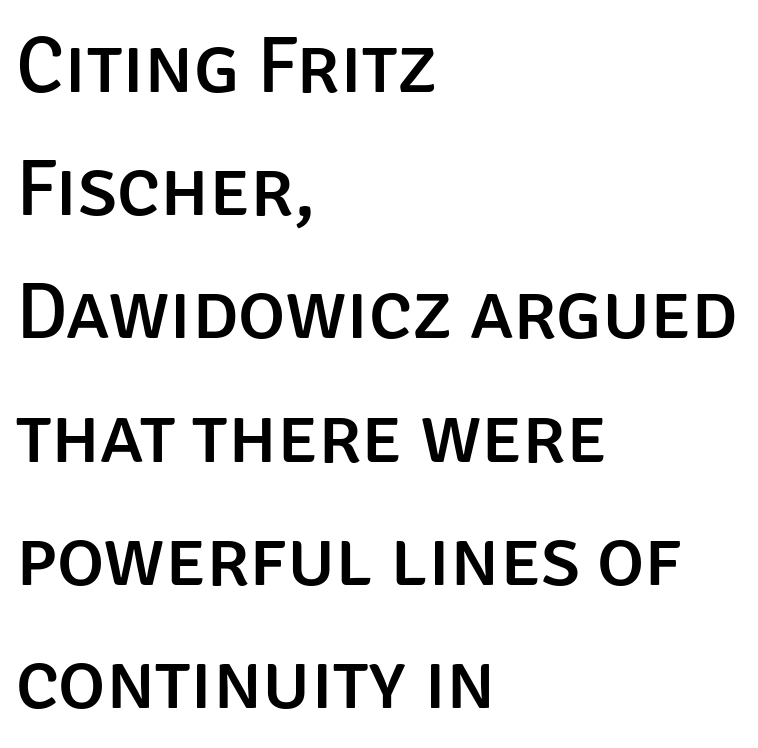
{"serif": "no", "italic": "no", "width": "normal", "stroke_contrast": "low", "x_height": "large", "monospaced": "no", "underline": "no", "align": "left", "line_spacing": "normal", "line_spacing_ratio": 1.54, "letter_spacing": "normal", "letter_spacing_em": 0.0, "glyph_px": 80}
